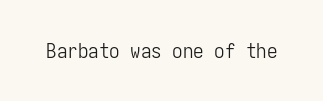
Q: Is the text bold? A: No.
Q: Is the text italic (slanted)? A: No, it is upright.
Q: Is the text underlined? A: No.
Q: Is the spacing between letters normal or unusually wide? A: Normal.
